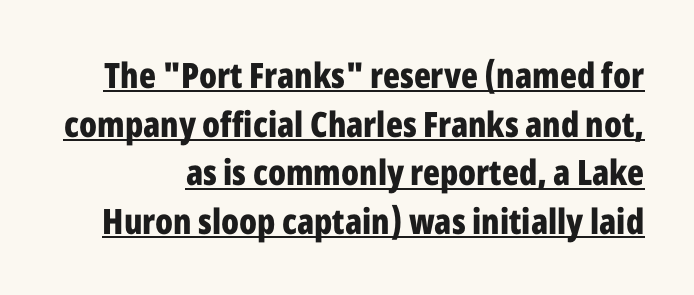
{"serif": "no", "italic": "no", "bold": "yes", "weight": "bold", "width": "condensed", "stroke_contrast": "low", "x_height": "medium", "monospaced": "no", "underline": "yes", "line_spacing": "normal", "line_spacing_ratio": 1.39, "letter_spacing": "normal", "letter_spacing_em": 0.0, "glyph_px": 35}
